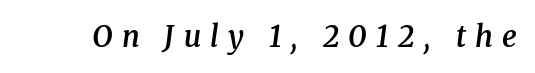
Plain, unruled lines of type. Moderately thickened strokes mark this as semibold type. Look at the tracking — it's clearly loosened, letters drifting apart. Do the characters align in a grid? No, the font is proportional. The face used here has a pronounced slope to its letters. Look at the bottom of the vertical strokes: they flare into serifs here.
